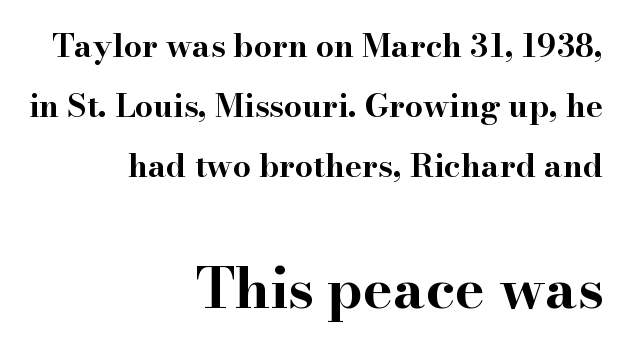
Tracking value appears to be zero — textbook default spacing. This sample has the flowing, uneven cadence of proportional lettering. Unlike a clean sans, this face finishes its strokes with serifs. Line ends are locked; line starts wander.
